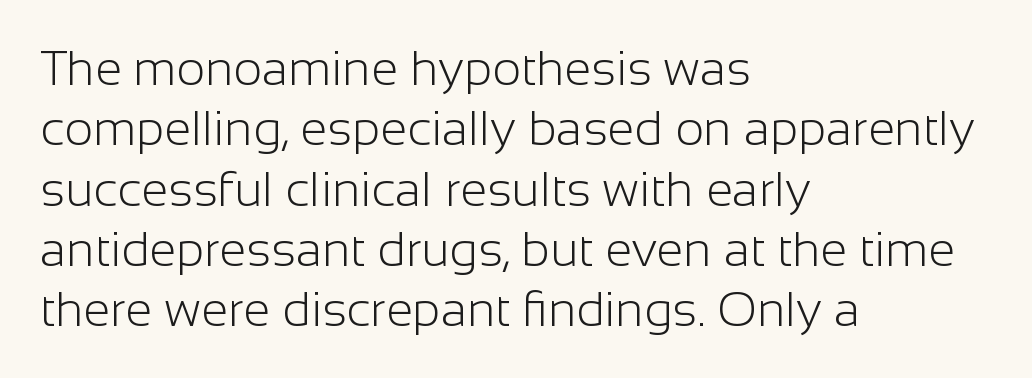
The weight would be labelled regular, book, light, or lighter still. This sample uses an upright cut, with every glyph sitting square on the baseline. Is this a fixed-width face? No — the glyphs have proportional, varying widths. This rendering features lettering with no underline. The ragged edge is on the right, which tells us the setting is flush left.
